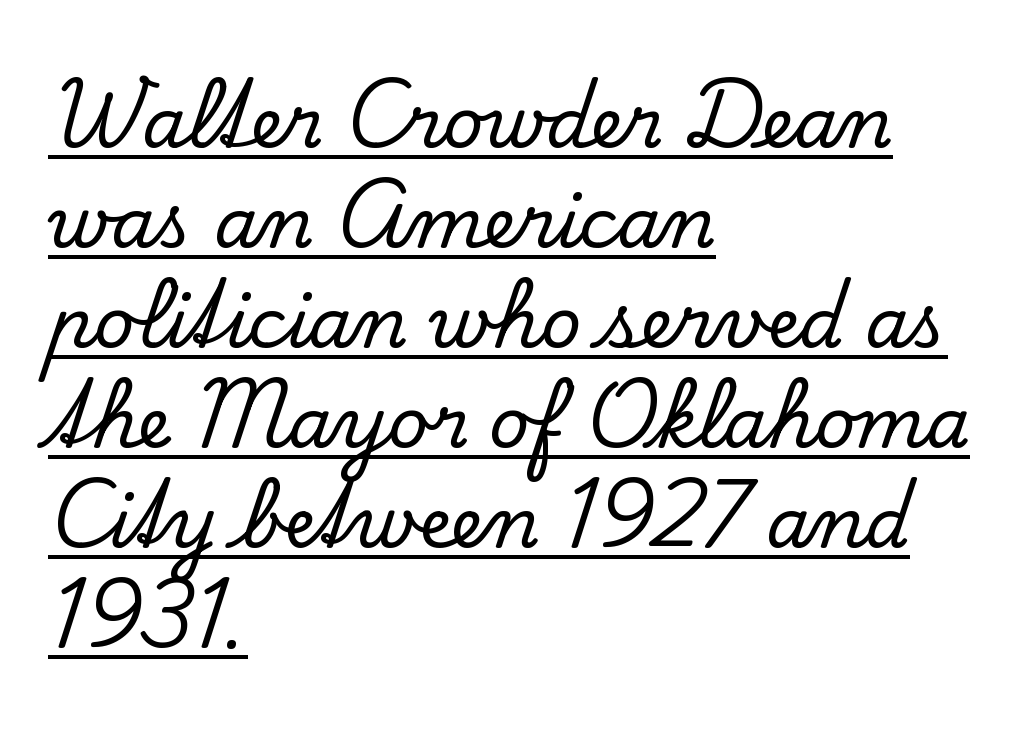
{"serif": "yes", "width": "normal", "stroke_contrast": "low", "x_height": "small", "monospaced": "no", "underline": "yes", "align": "left", "line_spacing": "normal", "line_spacing_ratio": 1.43, "letter_spacing": "normal", "letter_spacing_em": 0.0, "glyph_px": 70}
